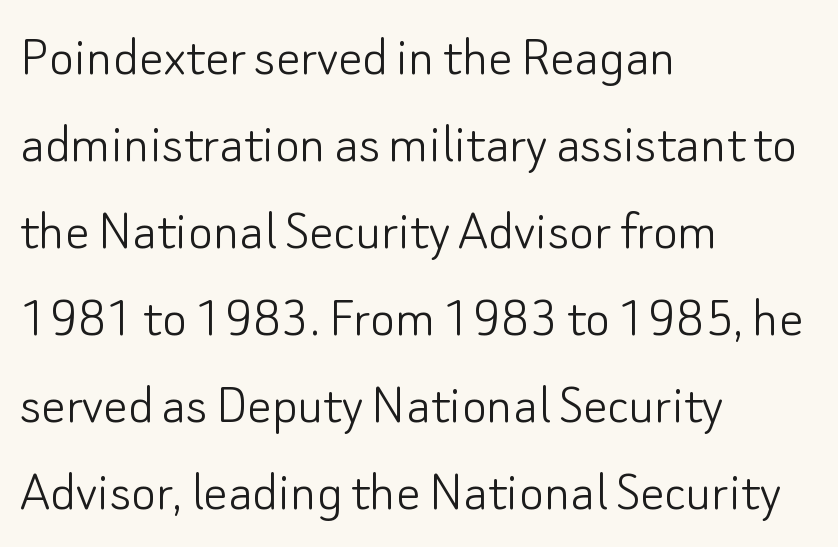
Q: Is the text bold? A: No.
Q: Is the text italic (slanted)? A: No, it is upright.
Q: Is the typeface a serif or a sans-serif typeface? A: Sans-serif.
Q: Is the text underlined? A: No.
Q: How is the paragraph aligned? A: Left-aligned.
Q: Is the spacing between letters normal or unusually wide? A: Normal.
Q: Is the spacing between lines tight, normal or loose? A: Normal.
Q: Width (condensed, normal, or wide)? A: Normal.
Q: Stroke contrast? A: Low.
Q: x-height? A: Small.
Q: Monospaced? A: No.
